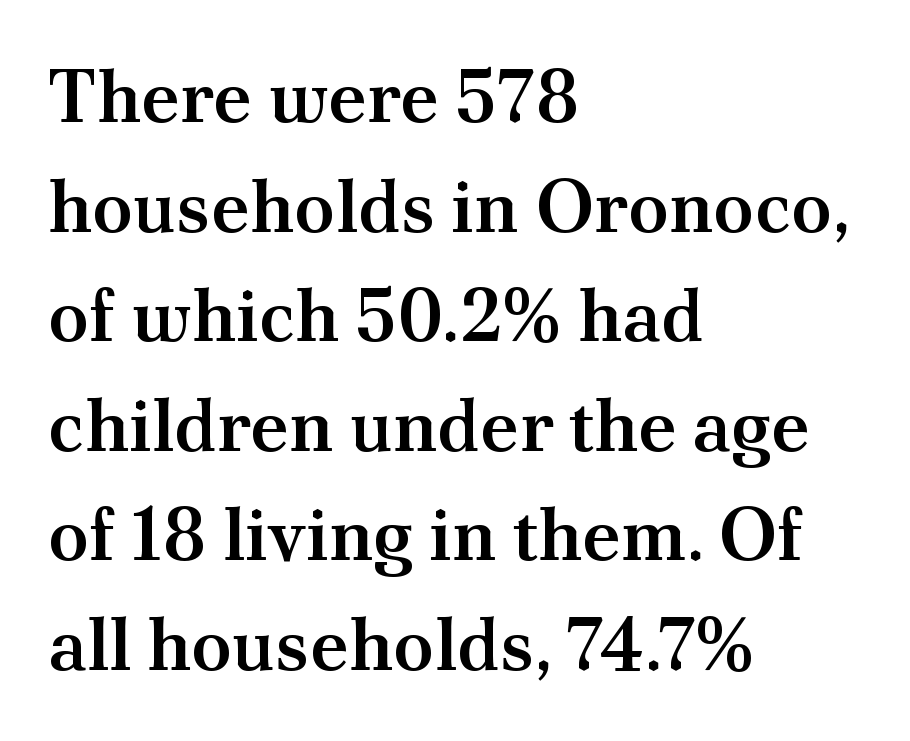
Q: Is the text bold? A: Semi-bold.
Q: Is the text italic (slanted)? A: No, it is upright.
Q: Is the typeface a serif or a sans-serif typeface? A: Serif.
Q: Is the text underlined? A: No.
Q: How is the paragraph aligned? A: Left-aligned.
Q: Is the spacing between letters normal or unusually wide? A: Normal.
Q: Is the spacing between lines tight, normal or loose? A: Normal.
Q: Width (condensed, normal, or wide)? A: Normal.
Q: Stroke contrast? A: Medium.
Q: x-height? A: Small.
Q: Monospaced? A: No.
